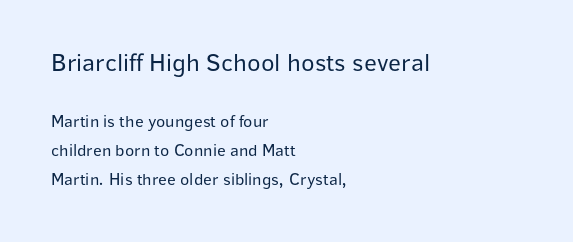
Typeset ragged right — the left edge is the straight one. Default kerning and tracking; the words read as compact shapes. Quick note: underline off. No letter is thick-stroked: the sample isn't bold. The upper block of text is set noticeably larger than the block beneath it. This is the regular roman posture of the typeface.
